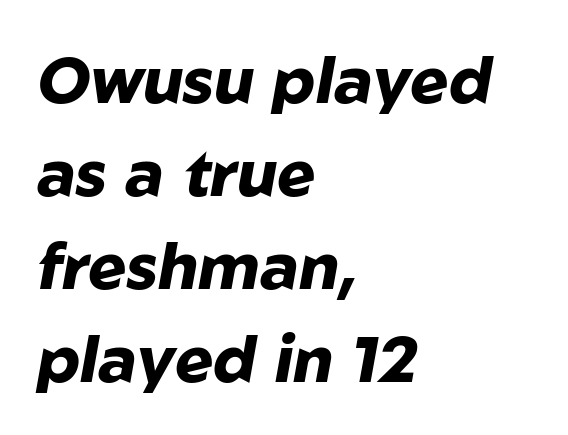
Q: Is the text bold? A: Yes.
Q: Is the text italic (slanted)? A: Yes, it leans right by about 10 degrees.
Q: Is the text underlined? A: No.
Q: How is the paragraph aligned? A: Left-aligned.
Q: Is the spacing between letters normal or unusually wide? A: Normal.
Q: Is the spacing between lines tight, normal or loose? A: Normal.
Q: Width (condensed, normal, or wide)? A: Normal.
Q: Stroke contrast? A: Low.
Q: x-height? A: Medium.
Q: Monospaced? A: No.
